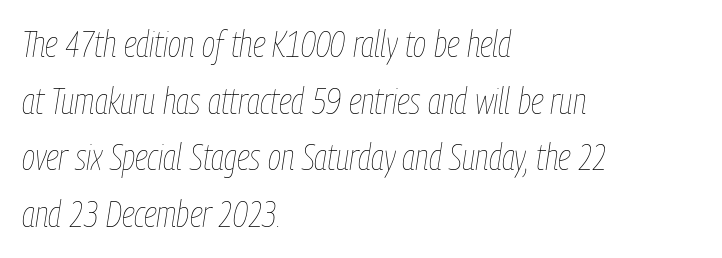
The image shows 36 px thin, condensed type, italic (leaning right); set left-aligned, normal line spacing (1.57x), normal letter spacing, not underlined; low stroke contrast and a medium x-height.
